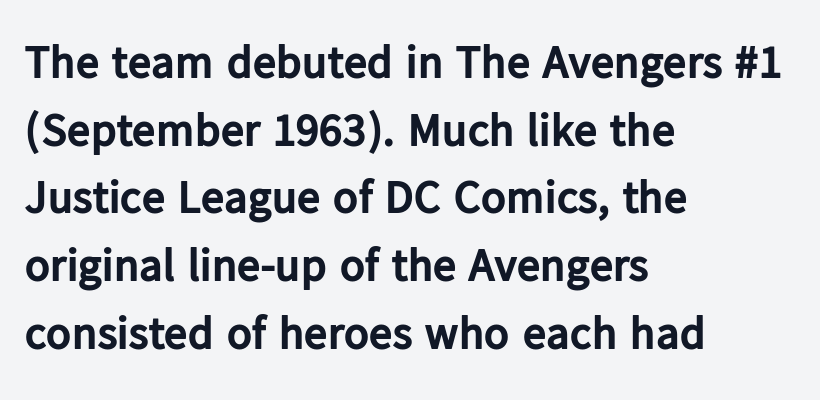
{"serif": "no", "italic": "no", "bold": "yes", "weight": "bold", "width": "normal", "stroke_contrast": "low", "x_height": "medium", "monospaced": "no", "underline": "no", "align": "left", "line_spacing": "normal", "line_spacing_ratio": 1.44, "letter_spacing": "normal", "letter_spacing_em": 0.0, "glyph_px": 47}
